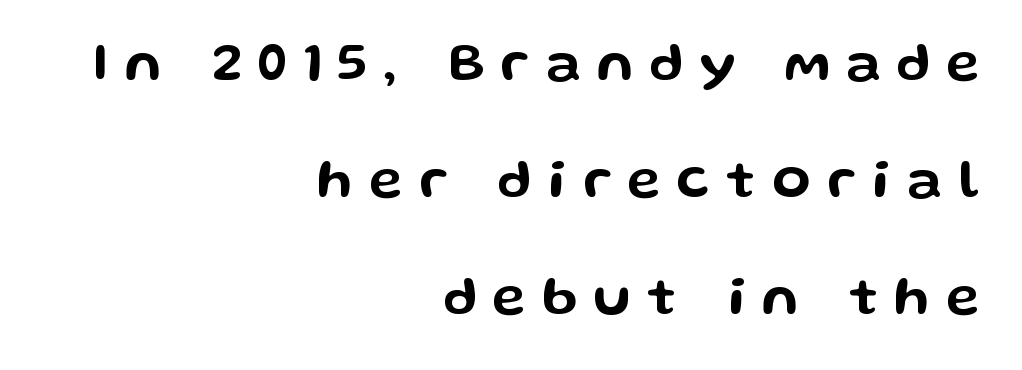
Q: Is the text italic (slanted)? A: No, it is upright.
Q: Is the typeface a serif or a sans-serif typeface? A: Sans-serif.
Q: Is the text underlined? A: No.
Q: How is the paragraph aligned? A: Right-aligned.
Q: Is the spacing between letters normal or unusually wide? A: Unusually wide.
Q: Is the spacing between lines tight, normal or loose? A: Loose.
Q: Width (condensed, normal, or wide)? A: Wide.
Q: Stroke contrast? A: Low.
Q: x-height? A: Medium.
Q: Monospaced? A: No.
